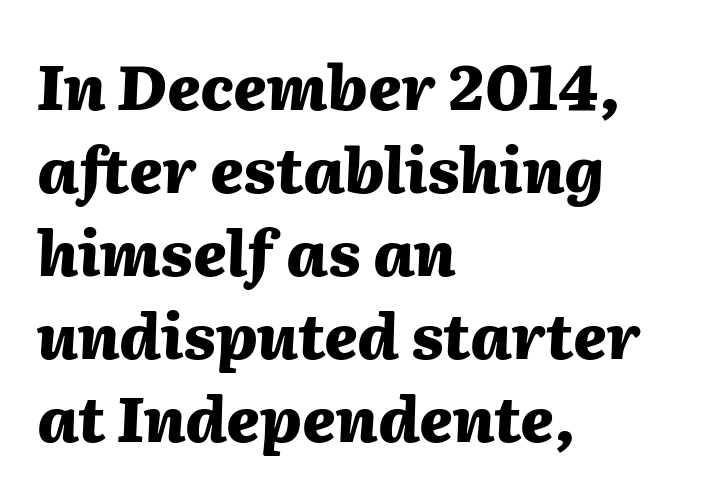
Characters follow at the spacing the type designer built in. You could not count columns in this text — the font is proportionally spaced. Teacher's note: observe the even left margin — that is flush-left alignment. Quick note: underline off. The letters are bold, with thick, heavy strokes.
